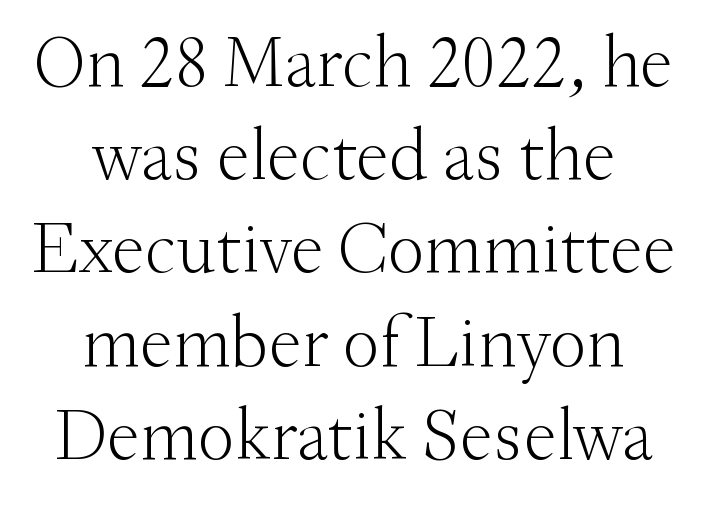
The image shows 74 px light serif type, upright; set centered, normal line spacing (1.26x), normal letter spacing, not underlined; medium stroke contrast and a small x-height.
